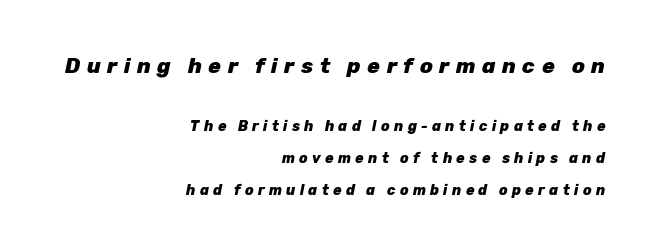
Q: Is the text bold? A: Yes.
Q: Is the text italic (slanted)? A: Yes, it leans right by about 12 degrees.
Q: Is the text underlined? A: No.
Q: How is the paragraph aligned? A: Right-aligned.
Q: Is the spacing between letters normal or unusually wide? A: Unusually wide.
Q: Is the spacing between lines tight, normal or loose? A: Loose.
Q: Which block of text is set in a larger size, the first (top) or the second (bottom)? A: The first (top) one.
